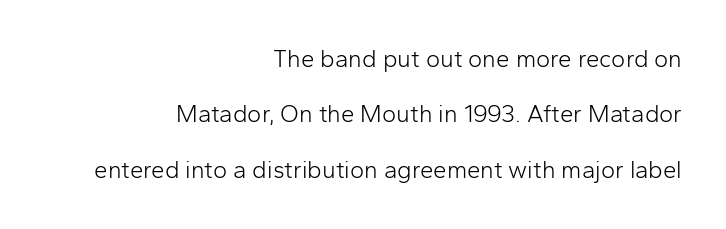
The image shows 24 px text type, upright; set right-aligned, loose line spacing (2.31x), normal letter spacing, not underlined.
